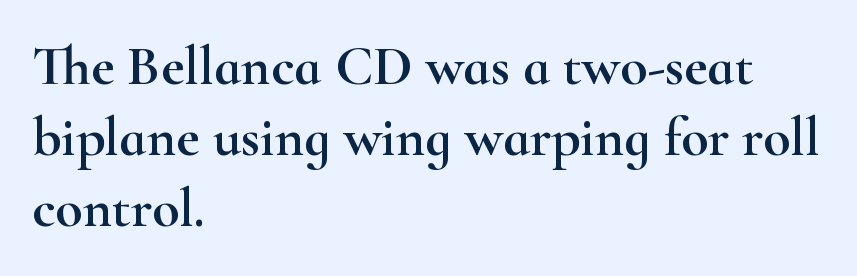
Q: Is the text italic (slanted)? A: No, it is upright.
Q: Is the typeface a serif or a sans-serif typeface? A: Serif.
Q: Is the text underlined? A: No.
Q: How is the paragraph aligned? A: Left-aligned.
Q: Is the spacing between letters normal or unusually wide? A: Normal.
Q: Is the spacing between lines tight, normal or loose? A: Normal.
Q: Width (condensed, normal, or wide)? A: Wide.
Q: Stroke contrast? A: High.
Q: x-height? A: Small.
Q: Monospaced? A: No.
